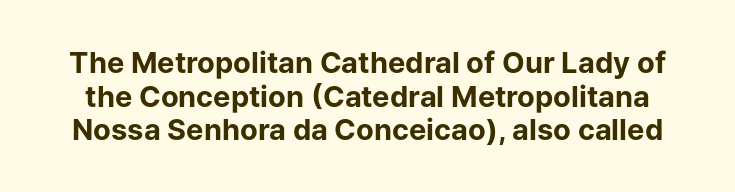
The rendering shows plain stroke endings on the letterforms — a sans-serif design. Is the type bold? Yes — the strokes are clearly thick and heavy. These lines keep a tight, regular rhythm from letter to letter. A bare baseline throughout the passage.
